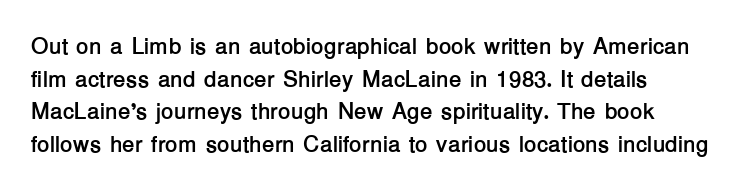
{"italic": "no", "bold": "yes", "underline": "no", "line_spacing": "normal", "line_spacing_ratio": 1.42, "letter_spacing": "normal", "letter_spacing_em": 0.0, "glyph_px": 23}
